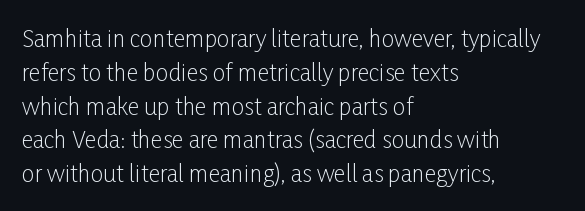
The image shows 23 px text type, upright; set left-aligned, normal line spacing (1.47x), normal letter spacing, not underlined.
